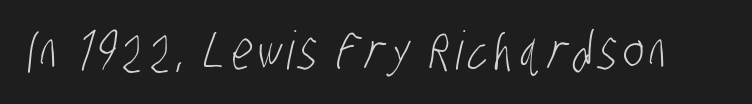
The image shows 53 px light, condensed sans-serif type; set not underlined; low stroke contrast and a large x-height.
